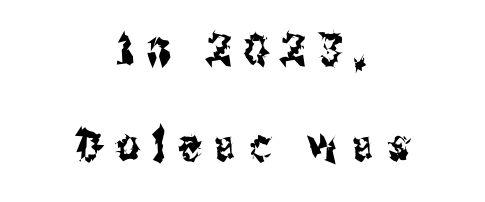
The image shows 45 px condensed sans-serif type, upright; set centered, loose line spacing (2.13x), unusually wide letter spacing (+0.3 em), not underlined; medium stroke contrast and a medium x-height.
